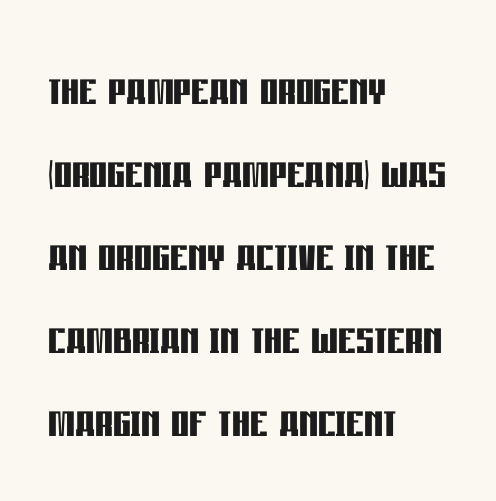
Do the characters align in a grid? No, the font is proportional. Unlike a traditional serif, this face leaves its strokes unadorned. The specimen reads as upright at a glance. Tracking value appears to be zero — textbook default spacing.
